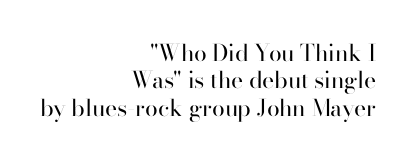
No letter is thick-stroked: the sample isn't bold. Does extra space separate the letters? No, they use regular spacing. Nope, not italic — everything's standing straight. The gap between lines stays unmarked. The lines in this sample share a right terminus and differ only in where they begin.
